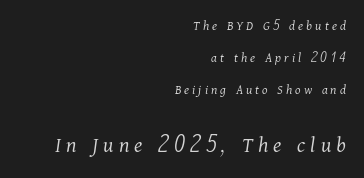
The image shows 23 px text type, italic (leaning right); set right-aligned, loose line spacing (2.3x), unusually wide letter spacing (+0.22 em), not underlined; the second (bottom) block is 1.64x larger.
